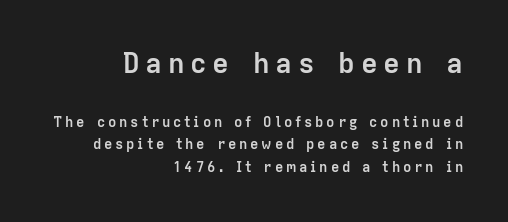
The image shows 28 px semibold sans-serif type, upright; set right-aligned, normal line spacing (1.62x), unusually wide letter spacing (+0.2 em), not underlined; the first (top) block is 2.0x larger; low stroke contrast and a medium x-height.
